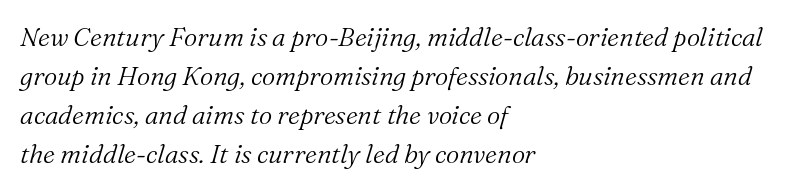
Q: Is the text bold? A: No.
Q: Is the text italic (slanted)? A: Yes, it leans right by about 16 degrees.
Q: Is the text underlined? A: No.
Q: How is the paragraph aligned? A: Left-aligned.
Q: Is the spacing between letters normal or unusually wide? A: Normal.
Q: Is the spacing between lines tight, normal or loose? A: Normal.
